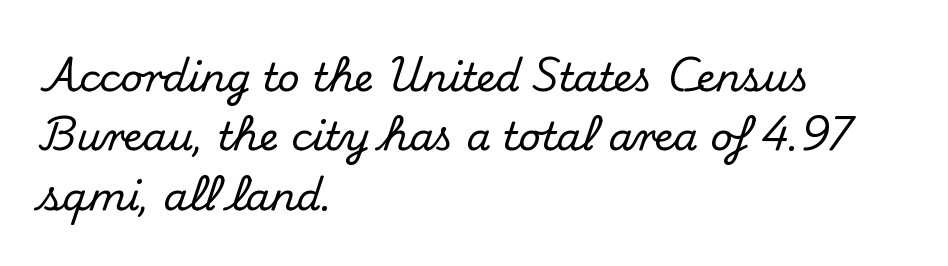
Q: Is the text italic (slanted)? A: Yes.
Q: Is the typeface a serif or a sans-serif typeface? A: Serif.
Q: Is the text underlined? A: No.
Q: How is the paragraph aligned? A: Left-aligned.
Q: Is the spacing between letters normal or unusually wide? A: Normal.
Q: Is the spacing between lines tight, normal or loose? A: Normal.
Q: Width (condensed, normal, or wide)? A: Normal.
Q: Stroke contrast? A: Medium.
Q: x-height? A: Small.
Q: Monospaced? A: No.
